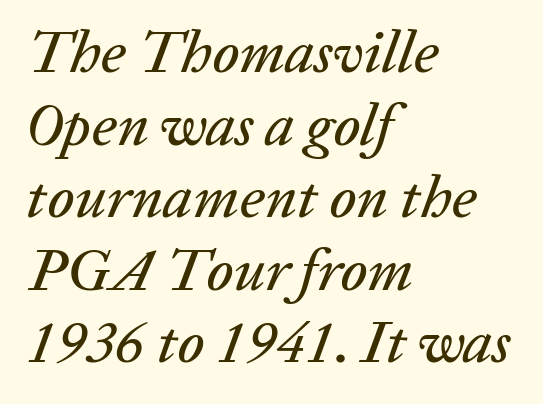
{"italic": "yes", "lean": "right", "slant_degrees": 20, "width": "normal", "stroke_contrast": "low", "x_height": "medium", "monospaced": "no", "underline": "no", "align": "left", "line_spacing_ratio": 1.21, "letter_spacing": "normal", "letter_spacing_em": 0.0, "glyph_px": 60}
